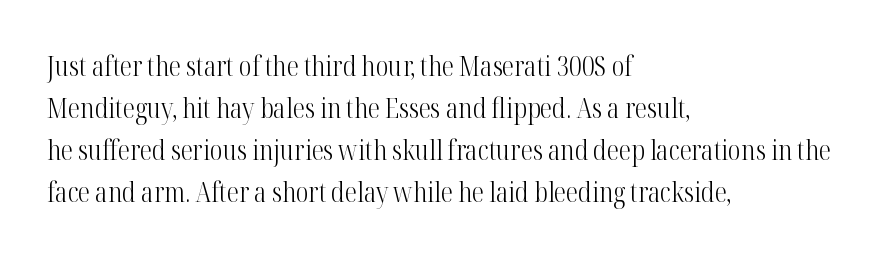
Q: Is the text bold? A: No.
Q: Is the text italic (slanted)? A: No, it is upright.
Q: Is the text underlined? A: No.
Q: How is the paragraph aligned? A: Left-aligned.
Q: Is the spacing between letters normal or unusually wide? A: Normal.
Q: Is the spacing between lines tight, normal or loose? A: Normal.
